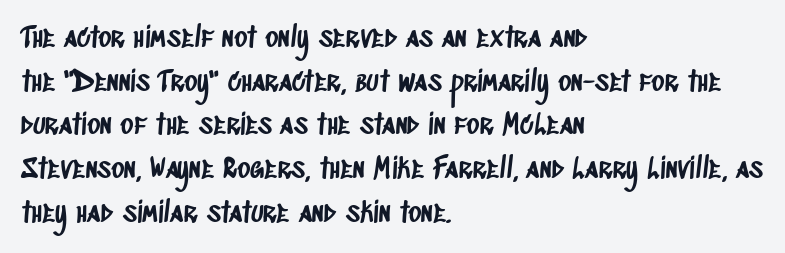
The image shows 28 px condensed sans-serif type; set left-aligned, normal line spacing (1.56x), normal letter spacing, not underlined; low stroke contrast and a large x-height.
